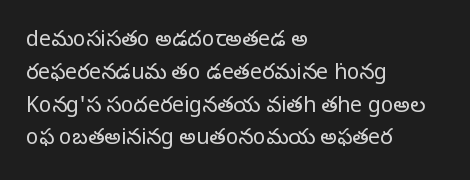
Q: Is the text bold? A: No.
Q: Is the text italic (slanted)? A: No, it is upright.
Q: Is the text underlined? A: No.
Q: How is the paragraph aligned? A: Left-aligned.
Q: Is the spacing between letters normal or unusually wide? A: Normal.
Q: Is the spacing between lines tight, normal or loose? A: Normal.
